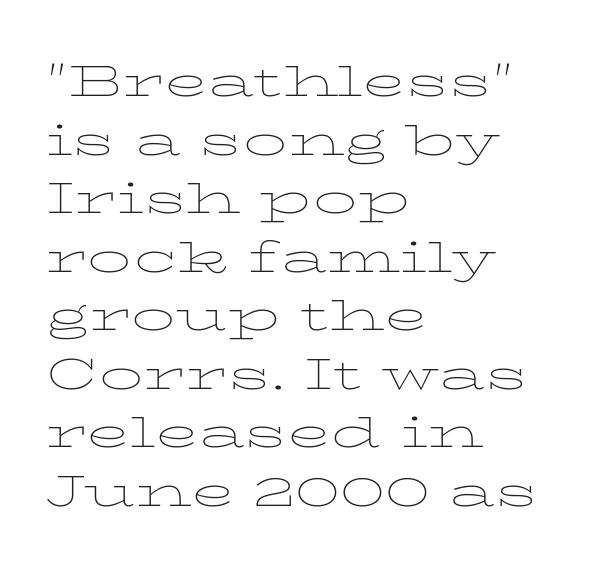
{"serif": "yes", "italic": "no", "bold": "no", "weight": "thin", "width": "wide", "stroke_contrast": "low", "x_height": "medium", "monospaced": "no", "underline": "no", "align": "left", "line_spacing": "normal", "line_spacing_ratio": 1.33, "letter_spacing": "normal", "letter_spacing_em": 0.0, "glyph_px": 44}
